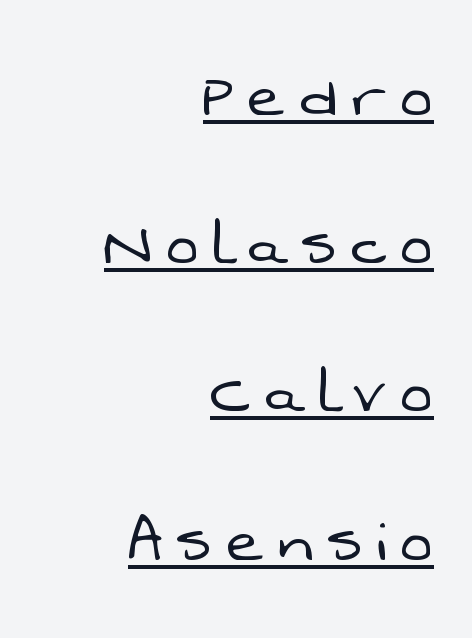
{"serif": "no", "bold": "no", "weight": "light", "width": "normal", "stroke_contrast": "low", "x_height": "medium", "monospaced": "no", "underline": "yes", "align": "right", "line_spacing": "loose", "line_spacing_ratio": 1.9, "glyph_px": 78}
